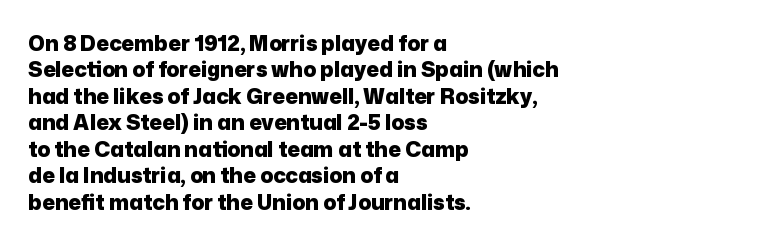
{"italic": "no", "bold": "yes", "underline": "no", "align": "left", "line_spacing": "normal", "line_spacing_ratio": 1.26, "letter_spacing": "normal", "letter_spacing_em": 0.0, "glyph_px": 21}
